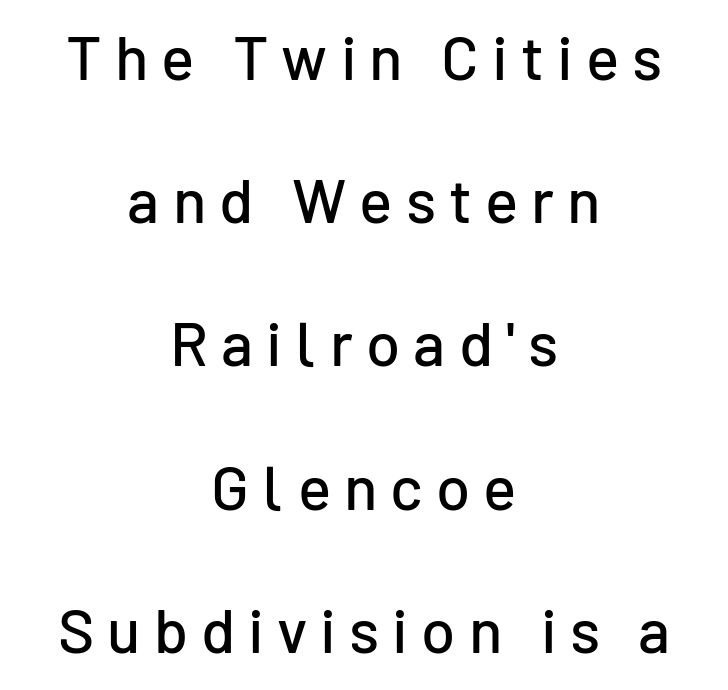
Caption: multi-line text, centered on the measure. What stands out about the letter spacing? Its width — letters are far apart. Quick note: underline off. Note the varied advance widths — an 'i' is clearly narrower than an 'm'. The typeface chosen for these lines omits serifs. Does the lettering tilt? It doesn't — this is upright.
